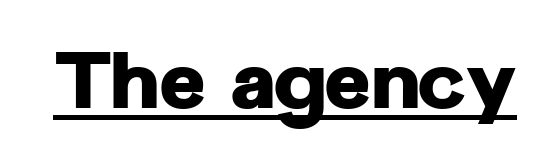
The image shows 80 px heavy sans-serif type, upright; set normal letter spacing, underlined; low stroke contrast and a medium x-height.
